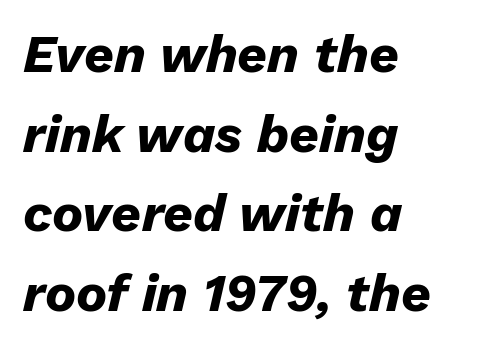
Q: Is the text bold? A: Yes.
Q: Is the text italic (slanted)? A: Yes, it leans right by about 13 degrees.
Q: Is the text underlined? A: No.
Q: How is the paragraph aligned? A: Left-aligned.
Q: Is the spacing between letters normal or unusually wide? A: Normal.
Q: Is the spacing between lines tight, normal or loose? A: Normal.
Q: Width (condensed, normal, or wide)? A: Normal.
Q: Stroke contrast? A: Low.
Q: x-height? A: Medium.
Q: Monospaced? A: No.
